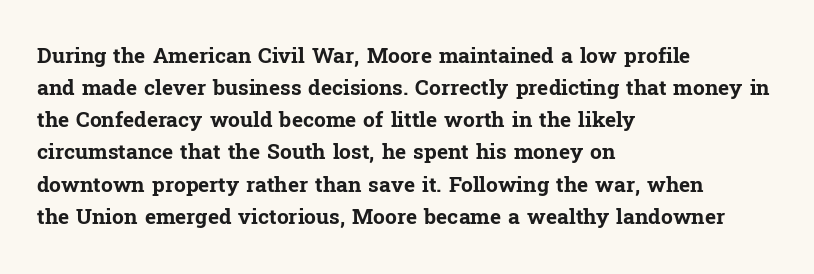
Tracking value appears to be zero — textbook default spacing. Is the type bold? Yes — the strokes are clearly thick and heavy. The block of text has a typical density, with ordinary space between rows. The rag falls on the right side of this text block. Words float on clear page, feet unadorned.
